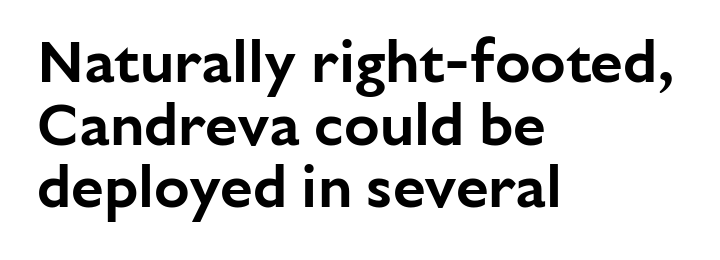
{"serif": "no", "italic": "no", "width": "normal", "stroke_contrast": "low", "x_height": "medium", "monospaced": "no", "underline": "no", "align": "left", "line_spacing": "tight", "line_spacing_ratio": 1.06, "letter_spacing": "normal", "letter_spacing_em": 0.0, "glyph_px": 59}
